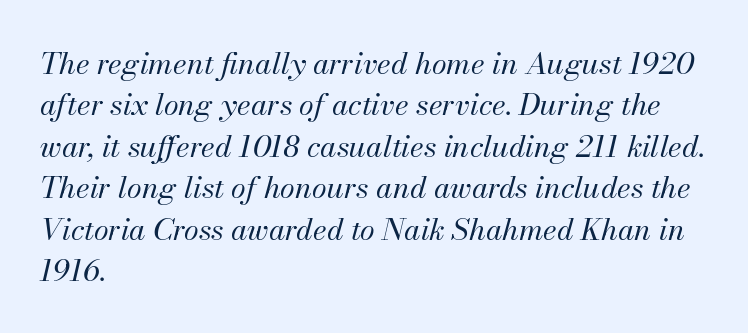
{"italic": "yes", "lean": "right", "slant_degrees": 13, "bold": "no", "weight": "regular", "width": "normal", "stroke_contrast": "medium", "x_height": "small", "monospaced": "no", "underline": "no", "align": "left", "line_spacing": "normal", "line_spacing_ratio": 1.38, "letter_spacing": "normal", "letter_spacing_em": 0.0, "glyph_px": 30}
